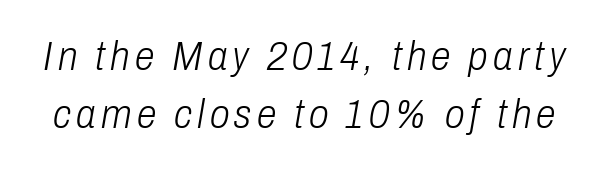
The image shows 40 px light, condensed type, italic (leaning right); set normal line spacing (1.44x), not underlined; low stroke contrast and a medium x-height.
